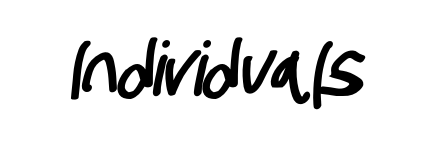
The image shows 75 px condensed sans-serif type; set normal letter spacing, not underlined; low stroke contrast and a large x-height.
